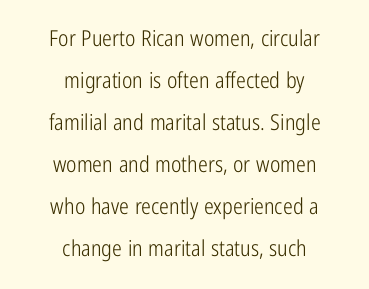
This sample uses an upright cut, with every glyph sitting square on the baseline. Only glyphs here, with clear space below each row. This is not heavy type; no bold has been used. Default kerning and tracking; the words read as compact shapes. Reading down the column, the eye jumps a long way to each next line. The rendering positions every line midway between the sides.
